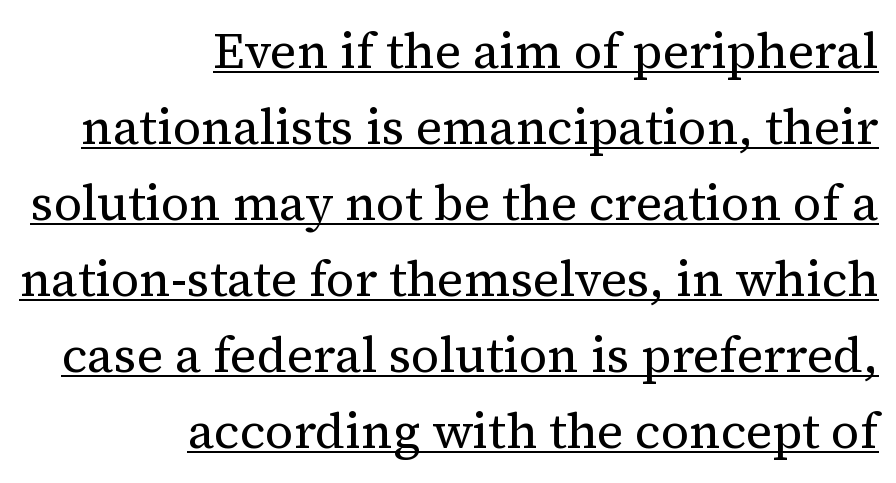
{"serif": "yes", "italic": "no", "bold": "no", "weight": "regular", "width": "normal", "stroke_contrast": "medium", "x_height": "medium", "monospaced": "no", "underline": "yes", "align": "right", "line_spacing": "normal", "line_spacing_ratio": 1.52, "letter_spacing": "normal", "letter_spacing_em": 0.0, "glyph_px": 50}
